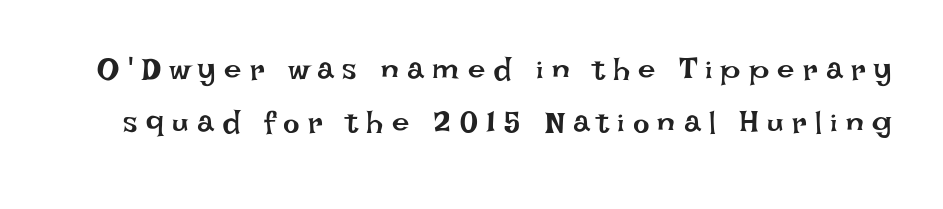
{"italic": "no", "bold": "no", "weight": "regular", "width": "normal", "stroke_contrast": "low", "x_height": "large", "monospaced": "no", "underline": "no", "line_spacing_ratio": 1.71, "letter_spacing": "wide", "letter_spacing_em": 0.27, "glyph_px": 31}
